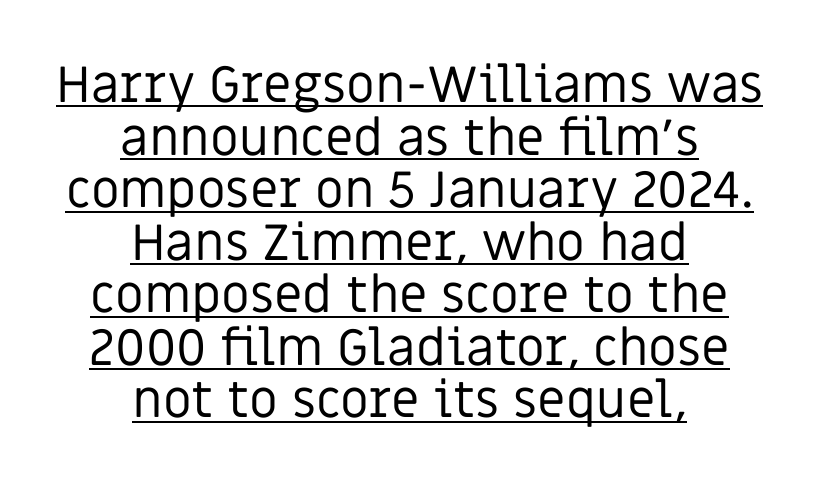
Q: Is the text bold? A: No.
Q: Is the text italic (slanted)? A: No, it is upright.
Q: Is the typeface a serif or a sans-serif typeface? A: Sans-serif.
Q: Is the text underlined? A: Yes.
Q: How is the paragraph aligned? A: Centered.
Q: Is the spacing between letters normal or unusually wide? A: Normal.
Q: Is the spacing between lines tight, normal or loose? A: Tight.
Q: Width (condensed, normal, or wide)? A: Normal.
Q: Stroke contrast? A: Low.
Q: x-height? A: Large.
Q: Monospaced? A: No.
